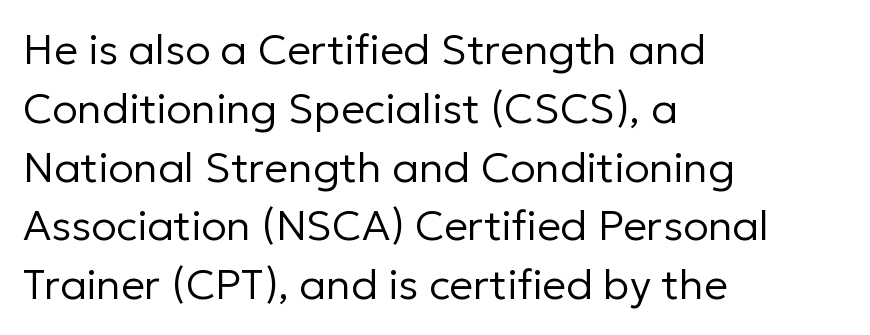
Q: Is the text bold? A: No.
Q: Is the text italic (slanted)? A: No, it is upright.
Q: Is the typeface a serif or a sans-serif typeface? A: Sans-serif.
Q: Is the text underlined? A: No.
Q: How is the paragraph aligned? A: Left-aligned.
Q: Is the spacing between letters normal or unusually wide? A: Normal.
Q: Is the spacing between lines tight, normal or loose? A: Normal.
Q: Width (condensed, normal, or wide)? A: Normal.
Q: Stroke contrast? A: Low.
Q: x-height? A: Medium.
Q: Monospaced? A: No.
